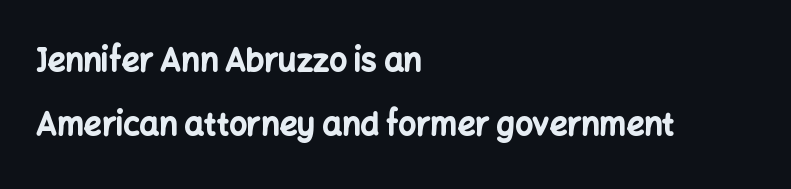
The image shows 31 px bold sans-serif type, upright; set left-aligned, loose line spacing (2.05x), normal letter spacing, not underlined; low stroke contrast and a medium x-height.
